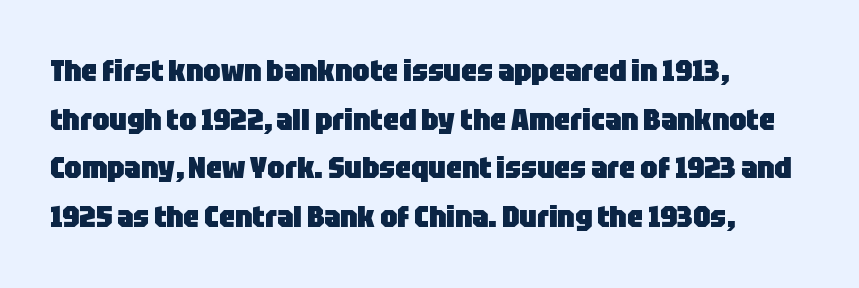
{"serif": "no", "italic": "no", "bold": "yes", "weight": "heavy", "width": "condensed", "stroke_contrast": "low", "x_height": "large", "monospaced": "no", "underline": "no", "align": "left", "line_spacing": "normal", "line_spacing_ratio": 1.57, "letter_spacing": "normal", "letter_spacing_em": 0.0, "glyph_px": 31}
